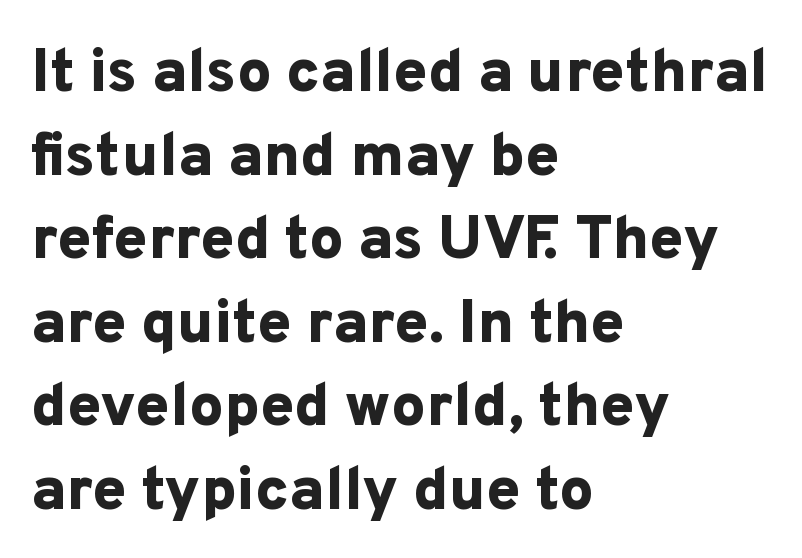
Q: Is the text bold? A: Yes.
Q: Is the text italic (slanted)? A: No, it is upright.
Q: Is the typeface a serif or a sans-serif typeface? A: Sans-serif.
Q: Is the text underlined? A: No.
Q: How is the paragraph aligned? A: Left-aligned.
Q: Is the spacing between letters normal or unusually wide? A: Normal.
Q: Is the spacing between lines tight, normal or loose? A: Normal.
Q: Width (condensed, normal, or wide)? A: Normal.
Q: Stroke contrast? A: Low.
Q: x-height? A: Medium.
Q: Monospaced? A: No.
